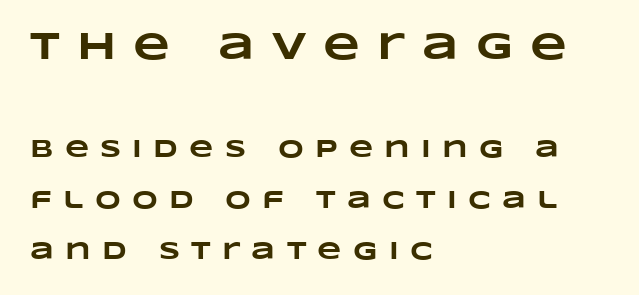
Q: Is the text bold? A: Yes.
Q: Is the text underlined? A: No.
Q: How is the paragraph aligned? A: Left-aligned.
Q: Is the spacing between letters normal or unusually wide? A: Unusually wide.
Q: Is the spacing between lines tight, normal or loose? A: Loose.
Q: Which block of text is set in a larger size, the first (top) or the second (bottom)? A: The first (top) one.
Q: Width (condensed, normal, or wide)? A: Wide.
Q: Stroke contrast? A: Low.
Q: x-height? A: Large.
Q: Monospaced? A: No.
